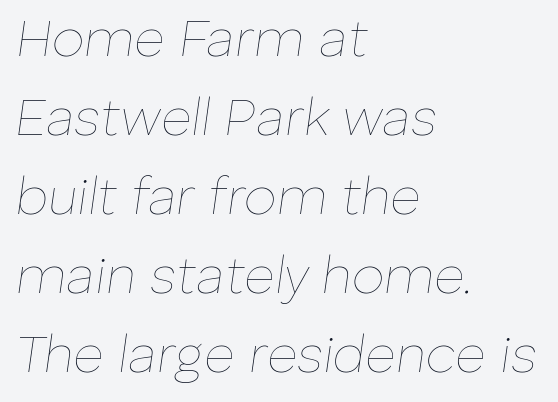
The rendering uses a moderate line-height, typical for paragraphs. The passage is arranged the way most books set body copy — flush left. Heft: none added — not bold. Tall strokes in this sample are angled rather than plumb.
